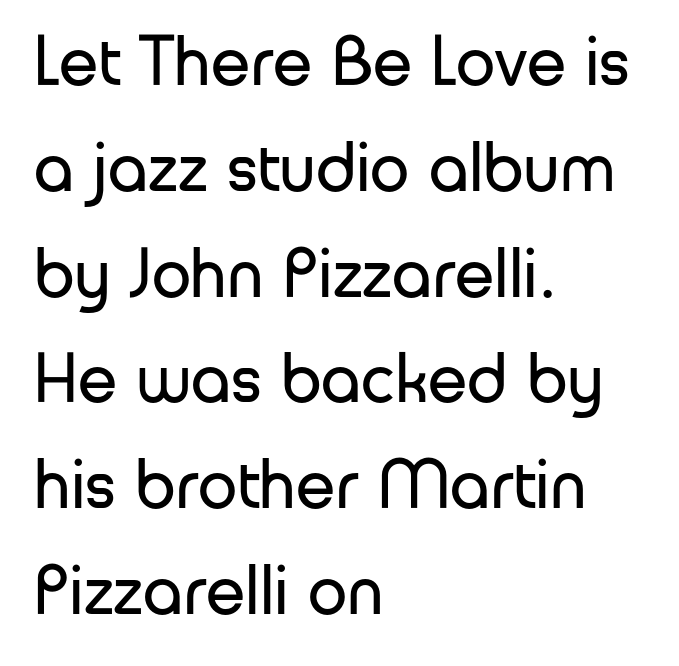
{"serif": "no", "italic": "no", "bold": "no", "weight": "regular", "width": "normal", "stroke_contrast": "low", "x_height": "medium", "monospaced": "no", "underline": "no", "align": "left", "line_spacing": "normal", "line_spacing_ratio": 1.49, "letter_spacing": "normal", "letter_spacing_em": 0.0, "glyph_px": 71}
